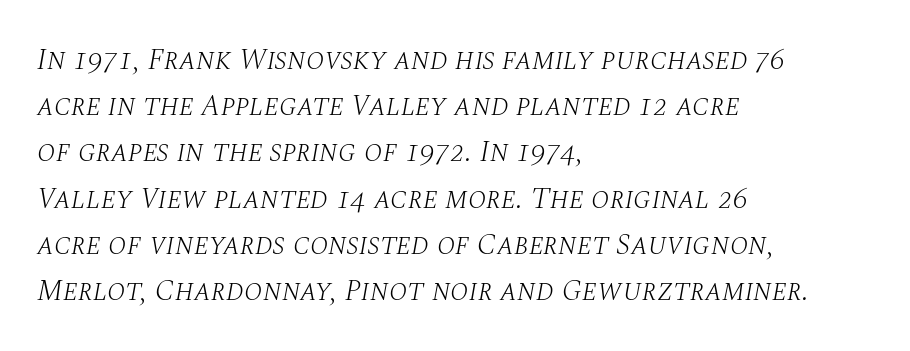
Think of a printed novel: that variable character pitch is what you see here. Left-aligned paragraph, ragged on the right. The zone under the glyphs is completely vacant. Does the leading feel generous? No, just average.
